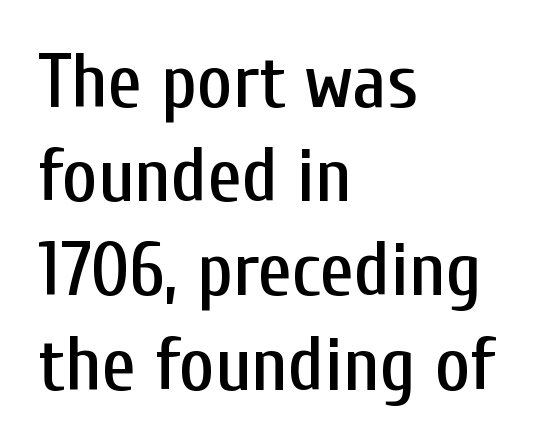
Q: Is the text italic (slanted)? A: No, it is upright.
Q: Is the typeface a serif or a sans-serif typeface? A: Sans-serif.
Q: Is the text underlined? A: No.
Q: How is the paragraph aligned? A: Left-aligned.
Q: Is the spacing between letters normal or unusually wide? A: Normal.
Q: Width (condensed, normal, or wide)? A: Condensed.
Q: Stroke contrast? A: Low.
Q: x-height? A: Medium.
Q: Monospaced? A: No.
